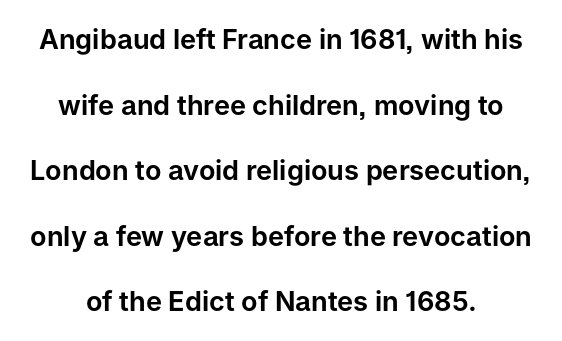
Is there much room between lines? Yes — plenty of vertical air separates them. Each row of text sits above clean, open space. The horizontal fit of the characters is conventional and even. You can tell it's not italic because the verticals are truly vertical.
